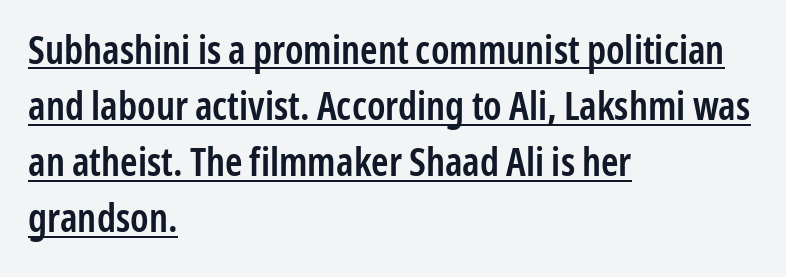
Is the type bold? Partly — it's a semibold, heavier than regular but not fully bold. This sample has the flowing, uneven cadence of proportional lettering. One-word summary of the alignment: left. The sample's only ornament is a line tracing under the words.
